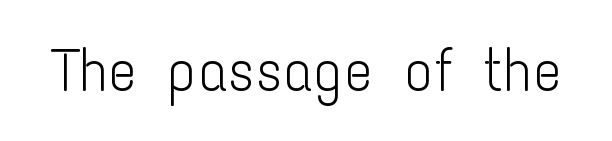
The image shows 60 px light, condensed sans-serif type, upright; set normal letter spacing, not underlined; low stroke contrast and a medium x-height.
